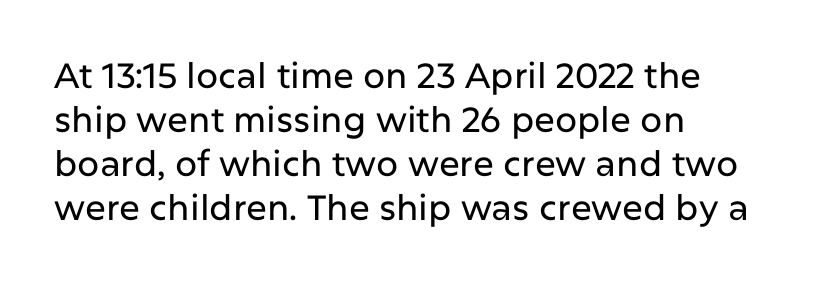
Q: Is the text italic (slanted)? A: No, it is upright.
Q: Is the typeface a serif or a sans-serif typeface? A: Sans-serif.
Q: Is the text underlined? A: No.
Q: How is the paragraph aligned? A: Left-aligned.
Q: Is the spacing between letters normal or unusually wide? A: Normal.
Q: Is the spacing between lines tight, normal or loose? A: Normal.
Q: Width (condensed, normal, or wide)? A: Normal.
Q: Stroke contrast? A: Low.
Q: x-height? A: Medium.
Q: Monospaced? A: No.
